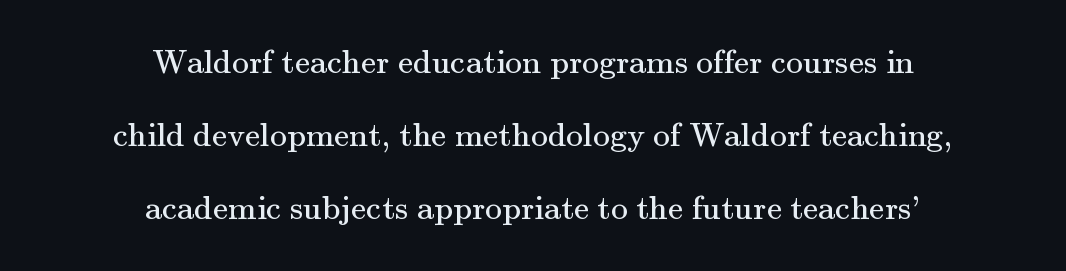
{"serif": "yes", "italic": "no", "bold": "no", "weight": "regular", "width": "normal", "stroke_contrast": "medium", "x_height": "small", "monospaced": "no", "underline": "no", "align": "center", "line_spacing": "loose", "line_spacing_ratio": 2.14, "letter_spacing": "normal", "letter_spacing_em": 0.0, "glyph_px": 34}
